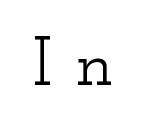
Q: Is the text italic (slanted)? A: No, it is upright.
Q: Is the typeface a serif or a sans-serif typeface? A: Serif.
Q: Is the text underlined? A: No.
Q: Is the spacing between letters normal or unusually wide? A: Unusually wide.
Q: Width (condensed, normal, or wide)? A: Wide.
Q: Stroke contrast? A: Low.
Q: x-height? A: Small.
Q: Monospaced? A: No.
